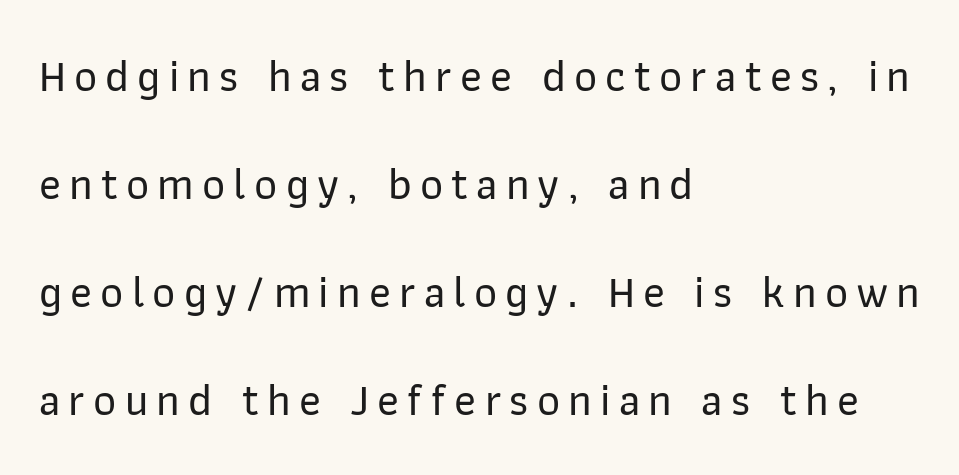
{"serif": "no", "italic": "no", "width": "normal", "stroke_contrast": "low", "x_height": "medium", "monospaced": "no", "underline": "no", "align": "left", "line_spacing": "loose", "line_spacing_ratio": 2.4, "glyph_px": 45}
